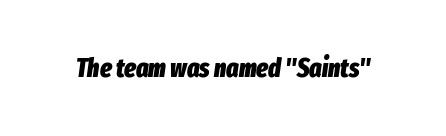
The specimen reads as italic at a glance. The space beneath each line is pristine and unruled. Is the type bold? Yes — the strokes are clearly thick and heavy. Between one letter and the next there's only the usual sliver of space.
